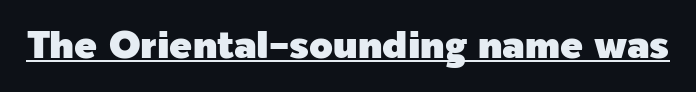
{"serif": "no", "italic": "no", "width": "normal", "x_height": "medium", "monospaced": "no", "underline": "yes", "letter_spacing": "normal", "letter_spacing_em": 0.0, "glyph_px": 38}
